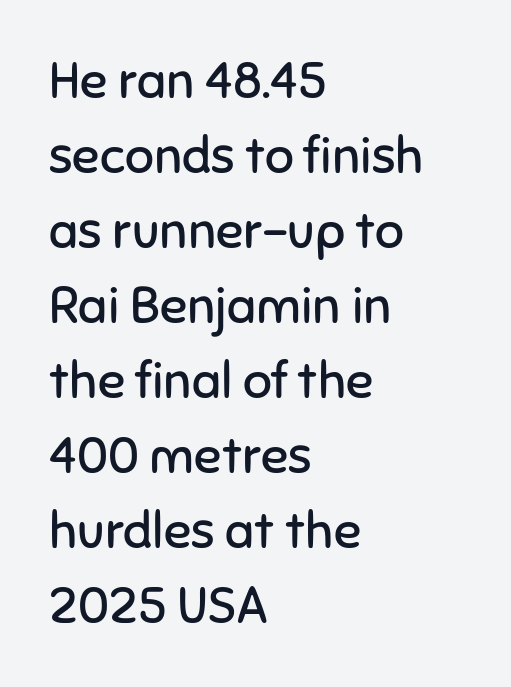
The typeface chosen for these lines omits serifs. Varying glyph widths throughout — classic text-font behaviour. Descenders are the only things crossing below the line. The compositor pushed each line to the left boundary.
